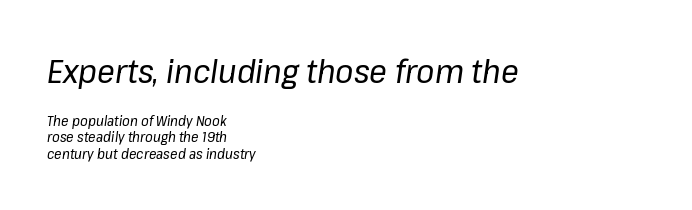
This sample uses an oblique cut, with every glyph tilted off the vertical. Here the designer chose a conventional face with non-uniform glyph widths. Lines of text with bare space underneath. How would I describe the line gaps? Narrow and economical. No chunkiness to these letters — they're not bold.
